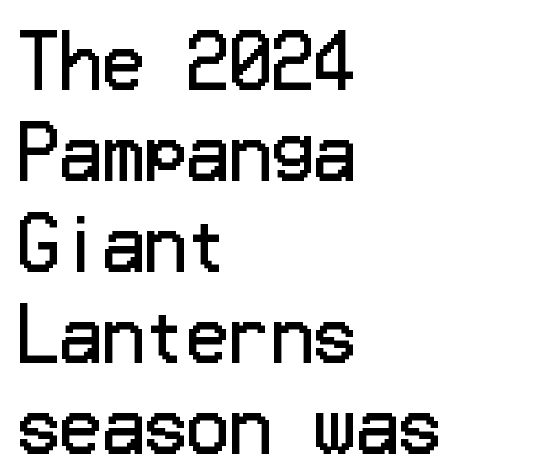
{"serif": "no", "italic": "no", "bold": "no", "weight": "regular", "width": "normal", "stroke_contrast": "low", "x_height": "medium", "underline": "no", "align": "left", "line_spacing": "normal", "line_spacing_ratio": 1.3, "letter_spacing": "normal", "letter_spacing_em": 0.0, "glyph_px": 70}
